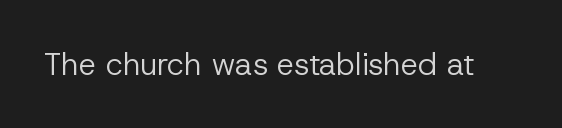
The image shows 31 px regular-weight sans-serif type, upright; set normal letter spacing, not underlined; low stroke contrast and a medium x-height.
